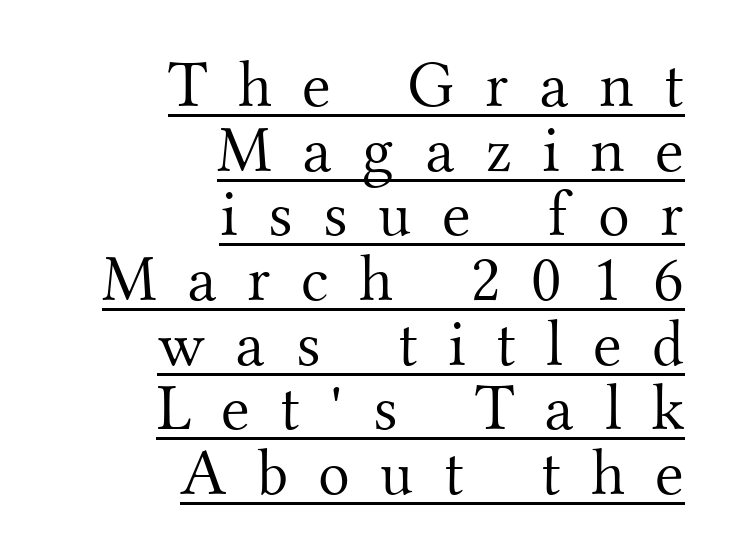
The image shows 66 px light serif type, upright; set right-aligned, tight line spacing (0.98x), unusually wide letter spacing (+0.46 em), underlined; medium stroke contrast and a small x-height.
